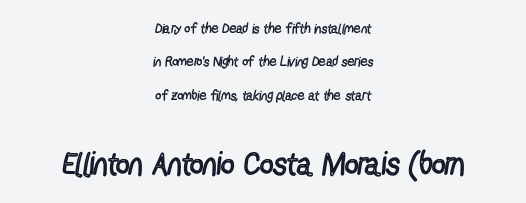
Q: Is the text bold? A: No.
Q: Is the typeface a serif or a sans-serif typeface? A: Sans-serif.
Q: Is the text underlined? A: No.
Q: How is the paragraph aligned? A: Centered.
Q: Is the spacing between letters normal or unusually wide? A: Normal.
Q: Is the spacing between lines tight, normal or loose? A: Loose.
Q: Which block of text is set in a larger size, the first (top) or the second (bottom)? A: The second (bottom) one.
Q: Width (condensed, normal, or wide)? A: Condensed.
Q: x-height? A: Medium.
Q: Monospaced? A: No.
